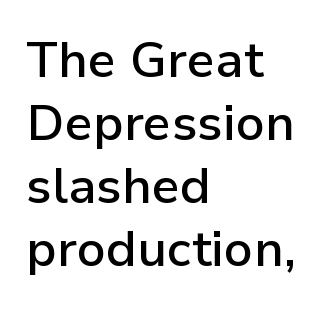
The image shows 50 px semibold sans-serif type, upright; set left-aligned, normal line spacing (1.26x), normal letter spacing, not underlined; low stroke contrast and a medium x-height.
